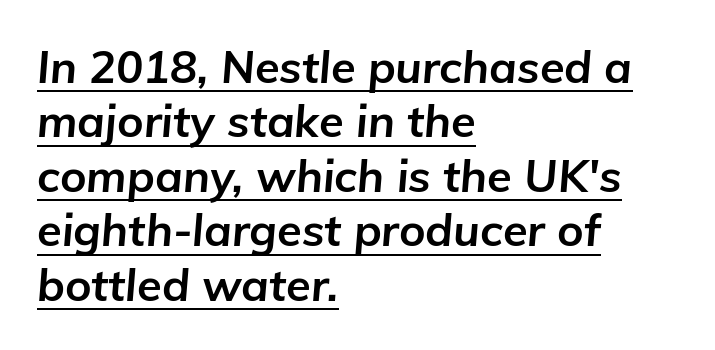
{"italic": "yes", "lean": "right", "slant_degrees": 5, "bold": "yes", "weight": "bold", "width": "normal", "stroke_contrast": "low", "x_height": "medium", "monospaced": "no", "underline": "yes", "align": "left", "line_spacing_ratio": 1.21, "letter_spacing": "normal", "letter_spacing_em": 0.0, "glyph_px": 45}
